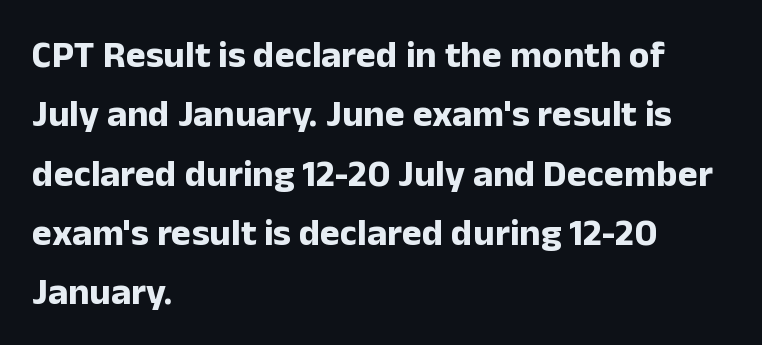
Q: Is the text bold? A: Yes.
Q: Is the text italic (slanted)? A: No, it is upright.
Q: Is the typeface a serif or a sans-serif typeface? A: Sans-serif.
Q: Is the text underlined? A: No.
Q: How is the paragraph aligned? A: Left-aligned.
Q: Is the spacing between letters normal or unusually wide? A: Normal.
Q: Is the spacing between lines tight, normal or loose? A: Normal.
Q: Width (condensed, normal, or wide)? A: Normal.
Q: Stroke contrast? A: Low.
Q: x-height? A: Medium.
Q: Monospaced? A: No.
